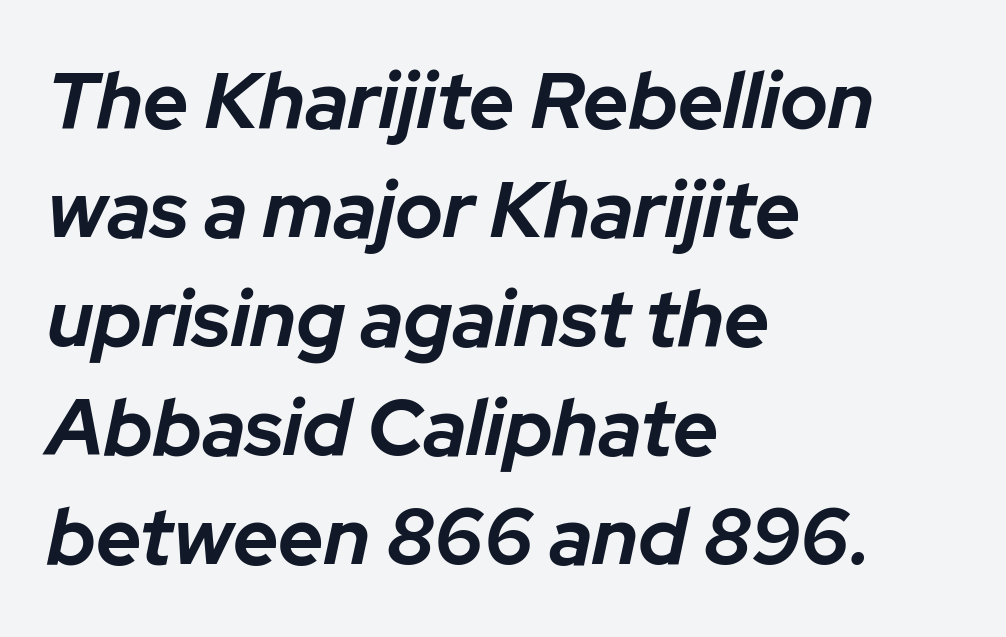
A bare baseline throughout the passage. Looks like regular typesetting: each glyph gets only the width it needs. The space between consecutive lines is moderate. These lines stack with their left ends in a neat column. Quick note: italic.
